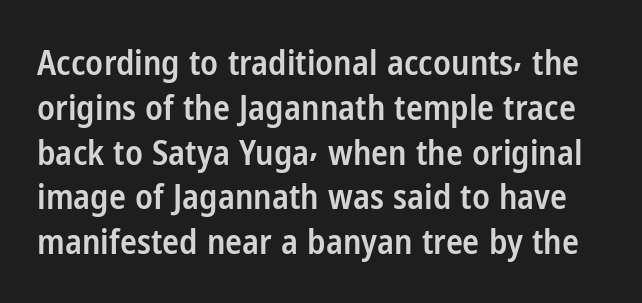
In terms of posture, this sample is upright. The baseline area is clear. Stroke terminals: plain, sans-serif. Is there much room between lines? A standard amount, neither cramped nor airy.
